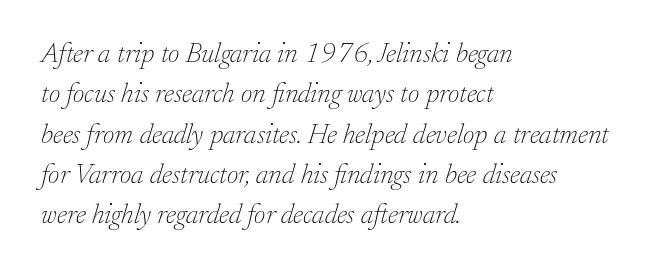
{"serif": "yes", "italic": "yes", "lean": "right", "slant_degrees": 17, "bold": "no", "weight": "thin", "width": "normal", "stroke_contrast": "low", "x_height": "small", "monospaced": "no", "underline": "no", "align": "left", "line_spacing": "normal", "line_spacing_ratio": 1.44, "letter_spacing": "normal", "letter_spacing_em": 0.0, "glyph_px": 28}
